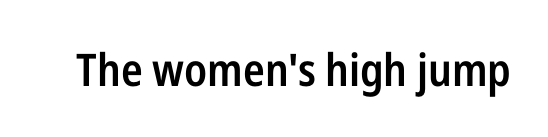
Q: Is the text bold? A: Semi-bold.
Q: Is the text italic (slanted)? A: No, it is upright.
Q: Is the typeface a serif or a sans-serif typeface? A: Sans-serif.
Q: Is the text underlined? A: No.
Q: Is the spacing between letters normal or unusually wide? A: Normal.
Q: Width (condensed, normal, or wide)? A: Condensed.
Q: Stroke contrast? A: Low.
Q: x-height? A: Medium.
Q: Monospaced? A: No.
